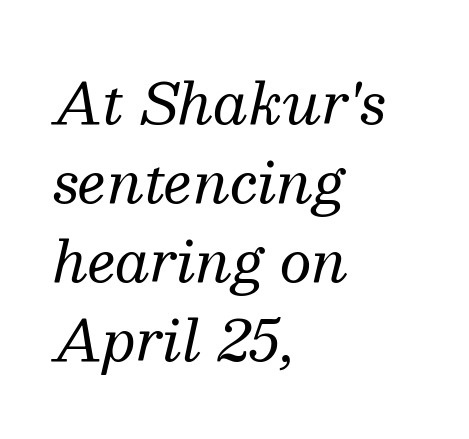
Q: Is the text bold? A: No.
Q: Is the text italic (slanted)? A: Yes, it leans right by about 13 degrees.
Q: Is the typeface a serif or a sans-serif typeface? A: Serif.
Q: Is the text underlined? A: No.
Q: How is the paragraph aligned? A: Left-aligned.
Q: Is the spacing between letters normal or unusually wide? A: Normal.
Q: Is the spacing between lines tight, normal or loose? A: Normal.
Q: Width (condensed, normal, or wide)? A: Normal.
Q: Stroke contrast? A: Medium.
Q: x-height? A: Medium.
Q: Monospaced? A: No.
